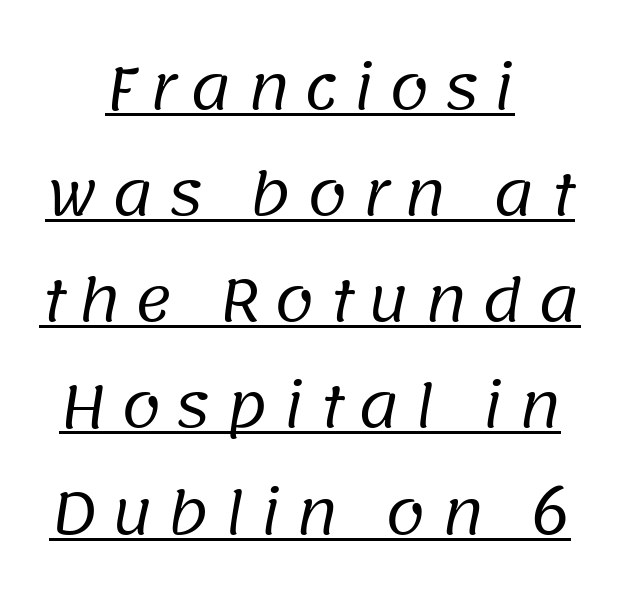
The image shows 58 px regular-weight sans-serif type; set centered, line spacing 1.83x, unusually wide letter spacing (+0.23 em), underlined; low stroke contrast and a large x-height.
